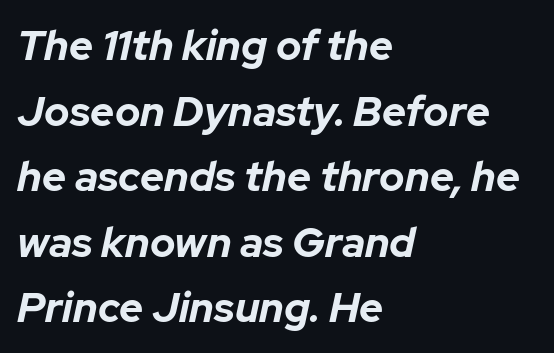
{"italic": "yes", "lean": "right", "slant_degrees": 12, "bold": "yes", "weight": "bold", "width": "normal", "stroke_contrast": "low", "x_height": "medium", "monospaced": "no", "underline": "no", "align": "left", "line_spacing": "normal", "line_spacing_ratio": 1.56, "letter_spacing": "normal", "letter_spacing_em": 0.0, "glyph_px": 42}
